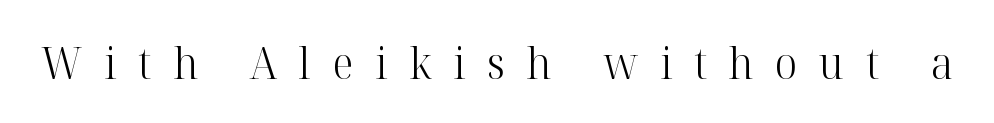
The line texture is sparse and dotted thanks to wide tracking. The passage shown is not bold in any degree. Just letters on the line, the space beneath them empty. This is serif lettering, the kind often seen in printed books. If you drew a line through each stem, it would be perfectly vertical.
